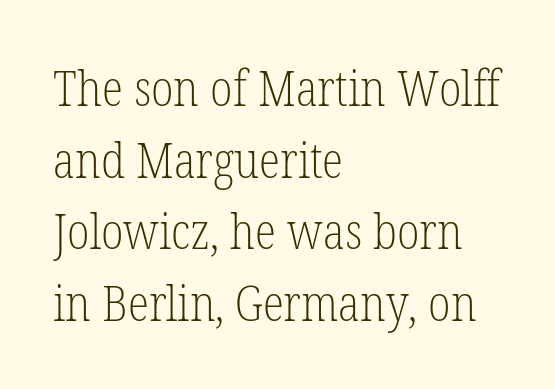
Q: Is the text bold? A: No.
Q: Is the text italic (slanted)? A: No, it is upright.
Q: Is the typeface a serif or a sans-serif typeface? A: Serif.
Q: Is the text underlined? A: No.
Q: How is the paragraph aligned? A: Left-aligned.
Q: Is the spacing between letters normal or unusually wide? A: Normal.
Q: Is the spacing between lines tight, normal or loose? A: Normal.
Q: Width (condensed, normal, or wide)? A: Condensed.
Q: Stroke contrast? A: Low.
Q: x-height? A: Medium.
Q: Monospaced? A: No.
